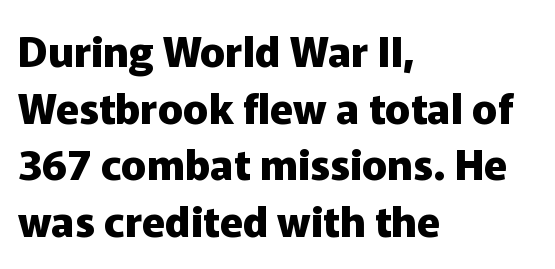
{"serif": "no", "italic": "no", "bold": "yes", "weight": "heavy", "width": "normal", "stroke_contrast": "low", "x_height": "medium", "monospaced": "no", "underline": "no", "align": "left", "line_spacing": "normal", "line_spacing_ratio": 1.35, "letter_spacing": "normal", "letter_spacing_em": 0.0, "glyph_px": 42}
